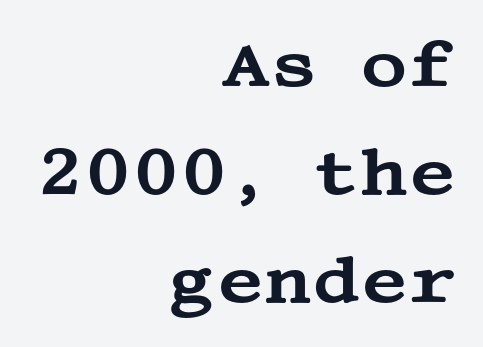
Leading: standard. Vertical strokes here are truly vertical. Any mark beneath the type? The region is blank. Short and long lines alike share a common ending point at right. Characters follow at the spacing the type designer built in. The rendering shows small feet on the letterforms — a serif design.
